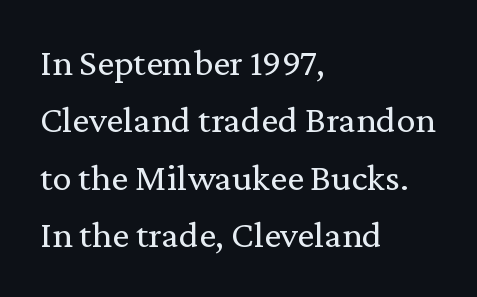
The tracking reads as untouched default to a designer's eye. The passage shown is typeset with a serif family. Typeset ragged right — the left edge is the straight one. Honestly, the row spacing looks completely unremarkable. The typeface has the unassuming heft of standard copy or less.
